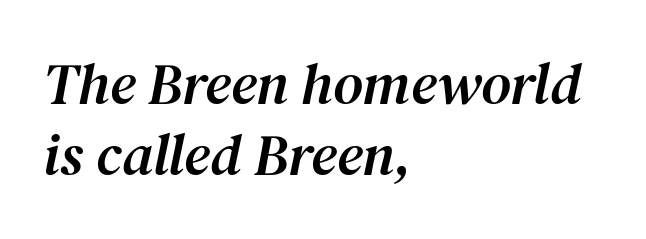
{"serif": "yes", "italic": "yes", "lean": "right", "slant_degrees": 12, "width": "normal", "stroke_contrast": "medium", "x_height": "medium", "monospaced": "no", "underline": "no", "align": "left", "line_spacing_ratio": 1.23, "letter_spacing": "normal", "letter_spacing_em": 0.0, "glyph_px": 58}
